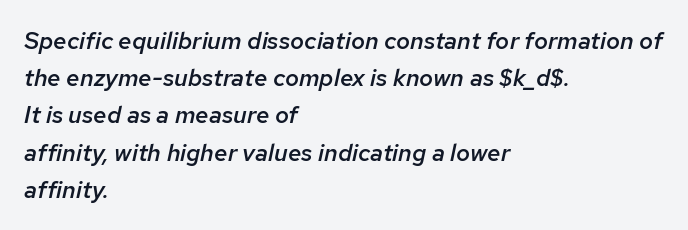
{"italic": "yes", "lean": "right", "slant_degrees": 12, "bold": "semi", "underline": "no", "align": "left", "line_spacing": "normal", "line_spacing_ratio": 1.55, "letter_spacing": "normal", "letter_spacing_em": 0.0, "glyph_px": 24}
